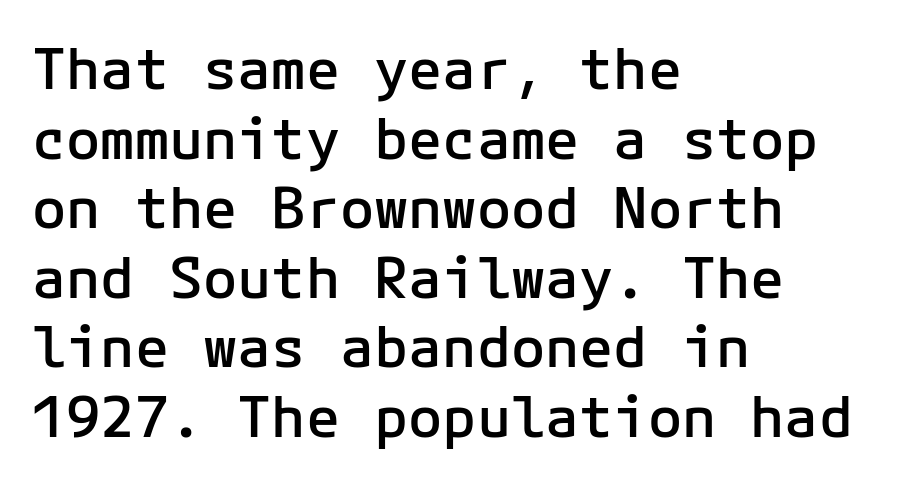
The image shows 57 px semibold sans-serif type, upright; set left-aligned, line spacing 1.22x, normal letter spacing, not underlined; low stroke contrast and a medium x-height.
